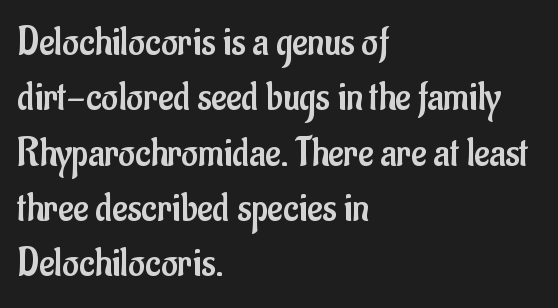
Heft: none added — not bold. Horizontally, the lines are justified to the leading edge only. These lines are composed in type without serifs. The block of text has a typical density, with ordinary space between rows. The passage shown is typed in a proportional face where columns would drift.
